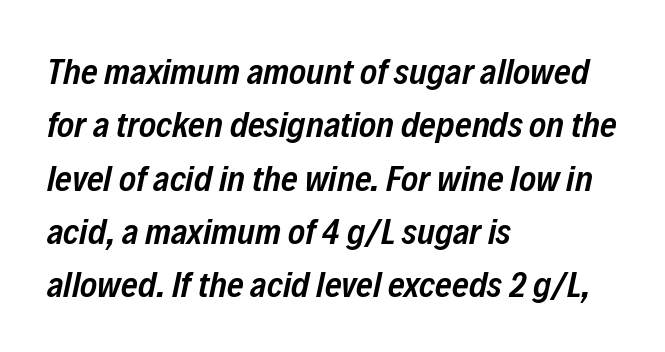
Q: Is the text bold? A: Semi-bold.
Q: Is the text italic (slanted)? A: Yes, it leans right by about 12 degrees.
Q: Is the text underlined? A: No.
Q: How is the paragraph aligned? A: Left-aligned.
Q: Is the spacing between letters normal or unusually wide? A: Normal.
Q: Is the spacing between lines tight, normal or loose? A: Normal.
Q: Width (condensed, normal, or wide)? A: Condensed.
Q: Stroke contrast? A: Low.
Q: x-height? A: Medium.
Q: Monospaced? A: No.
